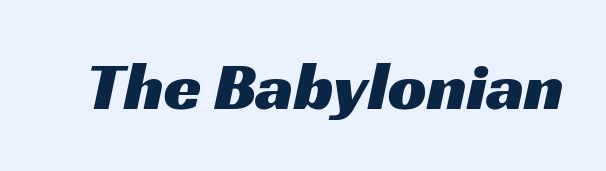
{"serif": "no", "width": "wide", "stroke_contrast": "medium", "x_height": "medium", "monospaced": "no", "underline": "no", "letter_spacing": "normal", "letter_spacing_em": 0.0, "glyph_px": 68}
